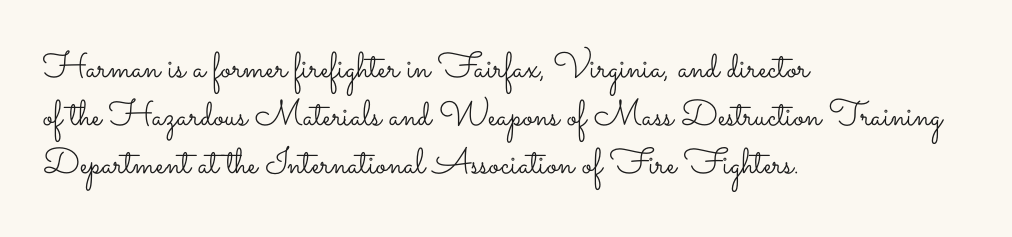
{"bold": "no", "weight": "light", "width": "wide", "stroke_contrast": "low", "x_height": "small", "monospaced": "no", "underline": "no", "align": "left", "line_spacing": "normal", "line_spacing_ratio": 1.34, "letter_spacing": "normal", "letter_spacing_em": 0.0, "glyph_px": 36}
